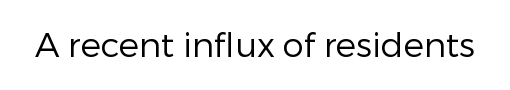
Q: Is the text bold? A: No.
Q: Is the text italic (slanted)? A: No, it is upright.
Q: Is the typeface a serif or a sans-serif typeface? A: Sans-serif.
Q: Is the text underlined? A: No.
Q: Is the spacing between letters normal or unusually wide? A: Normal.
Q: Width (condensed, normal, or wide)? A: Normal.
Q: Stroke contrast? A: Low.
Q: x-height? A: Medium.
Q: Monospaced? A: No.
